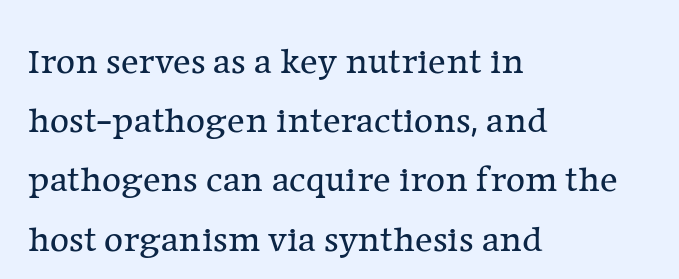
The lines sit at an ordinary, default distance from one another. Line beginnings align vertically; line endings do not. This is the regular roman posture of the typeface. The passage shown is typed in a proportional face where columns would drift. Stem width sits at or under what a default text font uses.
